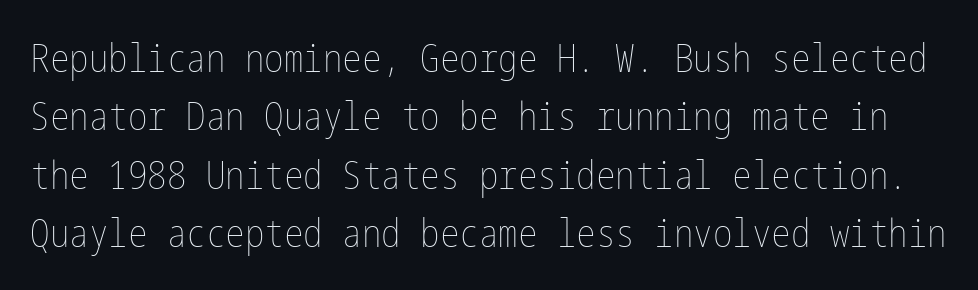
Q: Is the text bold? A: No.
Q: Is the text italic (slanted)? A: No, it is upright.
Q: Is the text underlined? A: No.
Q: Is the spacing between letters normal or unusually wide? A: Normal.
Q: Is the spacing between lines tight, normal or loose? A: Normal.
Q: Width (condensed, normal, or wide)? A: Condensed.
Q: Stroke contrast? A: Low.
Q: x-height? A: Medium.
